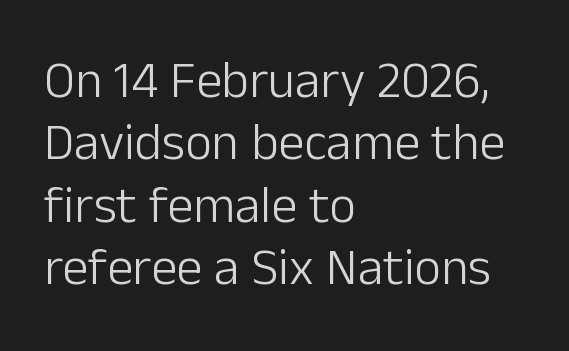
The image shows 52 px light sans-serif type, upright; set left-aligned, line spacing 1.2x, normal letter spacing, not underlined; low stroke contrast and a medium x-height.
